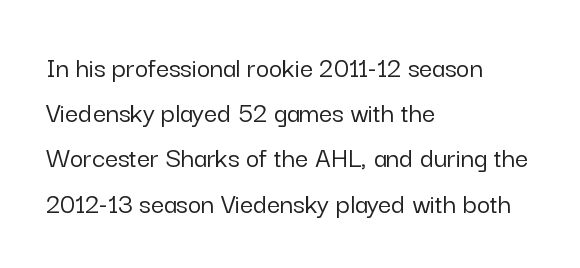
Q: Is the text italic (slanted)? A: No, it is upright.
Q: Is the typeface a serif or a sans-serif typeface? A: Sans-serif.
Q: Is the text underlined? A: No.
Q: How is the paragraph aligned? A: Left-aligned.
Q: Is the spacing between letters normal or unusually wide? A: Normal.
Q: Is the spacing between lines tight, normal or loose? A: Normal.
Q: Width (condensed, normal, or wide)? A: Normal.
Q: Stroke contrast? A: Low.
Q: x-height? A: Medium.
Q: Monospaced? A: No.
